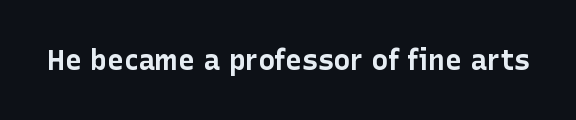
The passage shown is emphatically bold. Observe the ordinary spacing: letters are neighbours, not strangers. Spacing verdict: proportional, widths tailored to each character. The designer went with a sans here, leaving each stem footless. Rule under the text: the space is simply empty.
